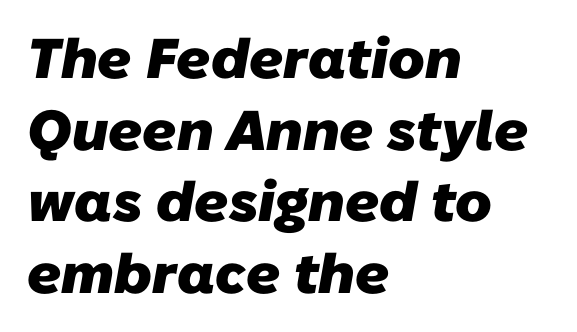
{"serif": "no", "bold": "yes", "weight": "heavy", "width": "normal", "stroke_contrast": "low", "x_height": "medium", "monospaced": "no", "underline": "no", "align": "left", "line_spacing": "normal", "line_spacing_ratio": 1.28, "letter_spacing": "normal", "letter_spacing_em": 0.0, "glyph_px": 56}
